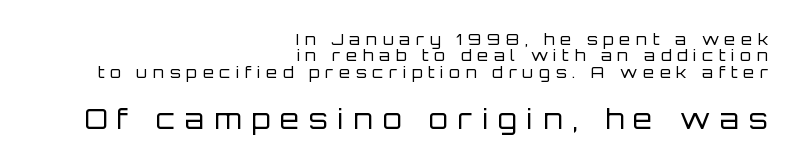
Plain, unruled lines of type. Scale increases going downward across the two blocks. Honestly, the letter spacing is so wide it's the main thing you notice. Teacher's note: observe the even right margin — that is flush-right alignment. Bold? No — there's no thickening of the strokes.
